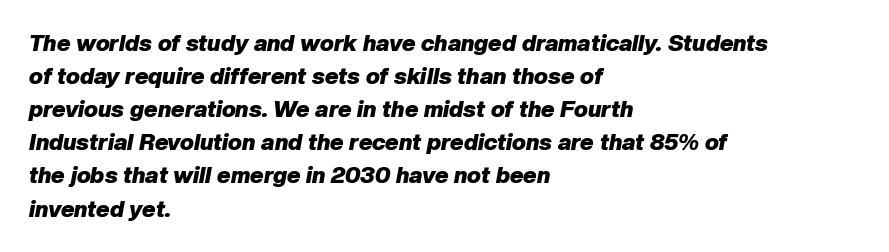
{"italic": "yes", "lean": "right", "slant_degrees": 10, "bold": "yes", "underline": "no", "align": "left", "line_spacing": "normal", "line_spacing_ratio": 1.44, "letter_spacing": "normal", "letter_spacing_em": 0.0, "glyph_px": 23}
